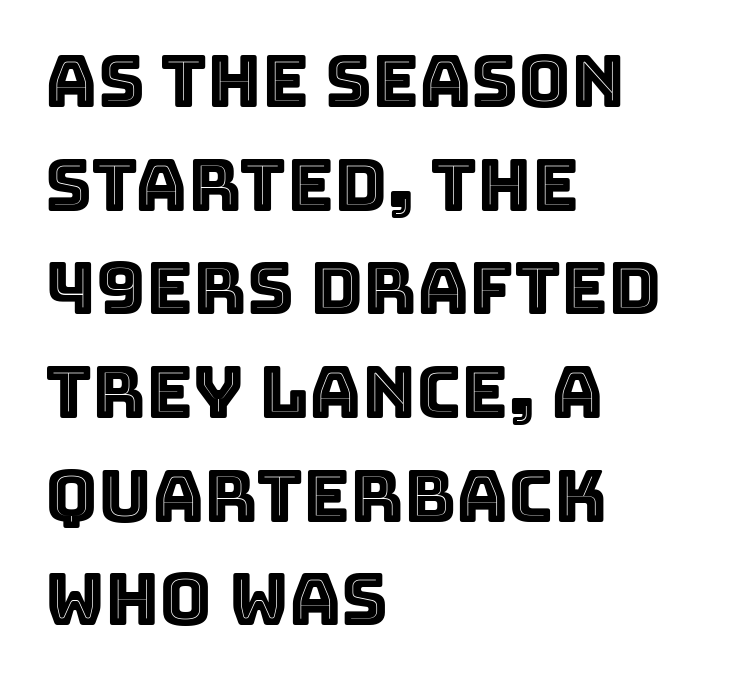
The image shows 72 px text type, upright; set left-aligned, normal line spacing (1.44x), normal letter spacing, not underlined; a large x-height.
